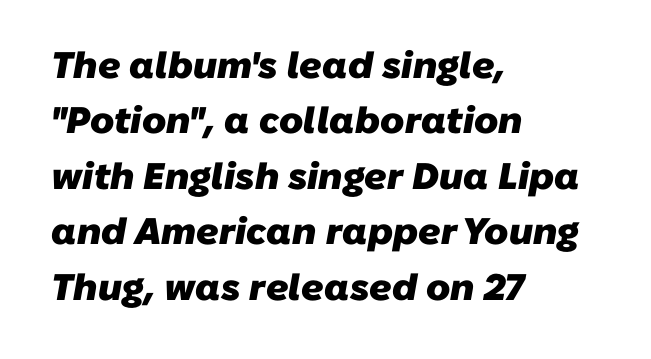
{"serif": "no", "bold": "yes", "weight": "heavy", "width": "normal", "stroke_contrast": "low", "x_height": "medium", "monospaced": "no", "underline": "no", "align": "left", "line_spacing": "normal", "line_spacing_ratio": 1.5, "letter_spacing": "normal", "letter_spacing_em": 0.0, "glyph_px": 37}
